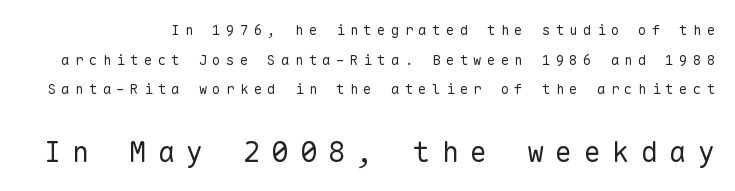
Rows of type keep a wide berth in the vertical direction. Of the two passages, the one underneath uses the larger point size. Do the characters align in a grid? Yes, the font is monospaced. Type without underlining.
